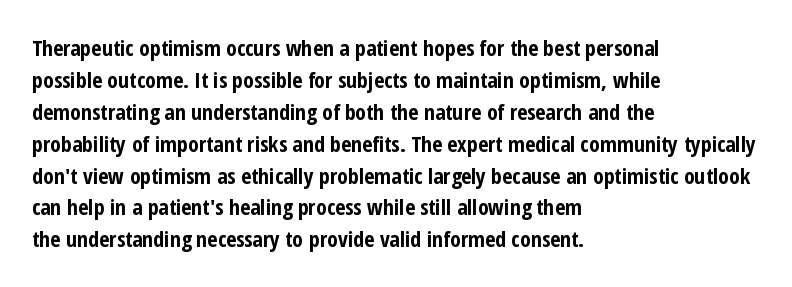
The image shows 22 px bold type, upright; set left-aligned, normal line spacing (1.45x), normal letter spacing, not underlined.
